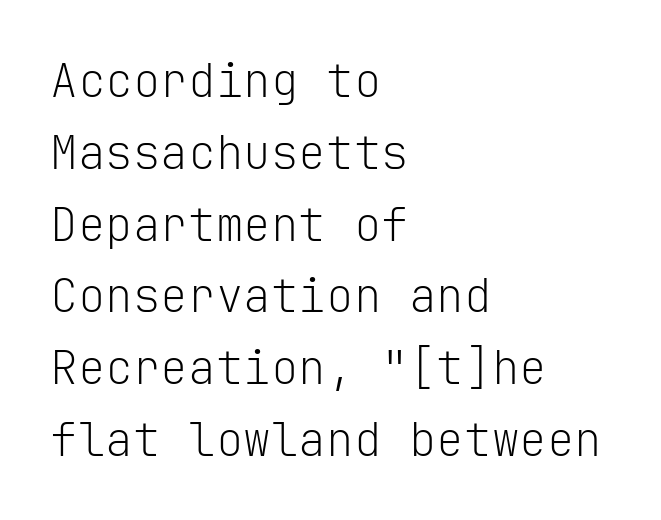
The font sits on the lighter half of the weight spectrum, regular included. Each letter, wide or thin by design, is forced into the same width here. Just letters on the line, the space beneath them empty. Stroke terminals: plain, sans-serif. Horizontally, the lines are justified to the leading edge only.
